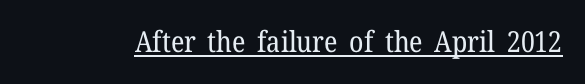
Q: Is the text bold? A: No.
Q: Is the text italic (slanted)? A: No, it is upright.
Q: Is the typeface a serif or a sans-serif typeface? A: Serif.
Q: Is the text underlined? A: Yes.
Q: Is the spacing between letters normal or unusually wide? A: Normal.
Q: Width (condensed, normal, or wide)? A: Normal.
Q: Stroke contrast? A: Low.
Q: x-height? A: Medium.
Q: Monospaced? A: No.
